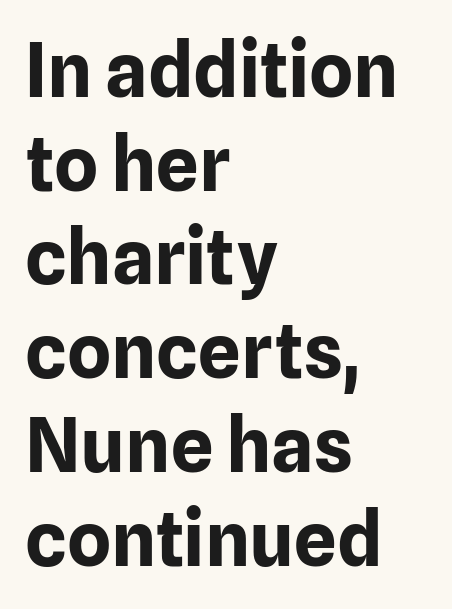
The image shows 75 px bold sans-serif type, upright; set left-aligned, normal line spacing (1.25x), normal letter spacing, not underlined; low stroke contrast and a medium x-height.
